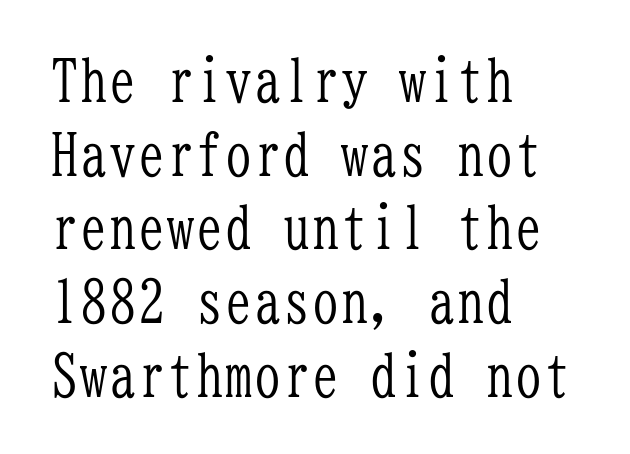
Q: Is the text bold? A: No.
Q: Is the text italic (slanted)? A: No, it is upright.
Q: Is the typeface a serif or a sans-serif typeface? A: Serif.
Q: Is the text underlined? A: No.
Q: How is the paragraph aligned? A: Left-aligned.
Q: Is the spacing between letters normal or unusually wide? A: Normal.
Q: Is the spacing between lines tight, normal or loose? A: Normal.
Q: Width (condensed, normal, or wide)? A: Condensed.
Q: Stroke contrast? A: Low.
Q: x-height? A: Medium.
Q: Monospaced? A: Yes.
